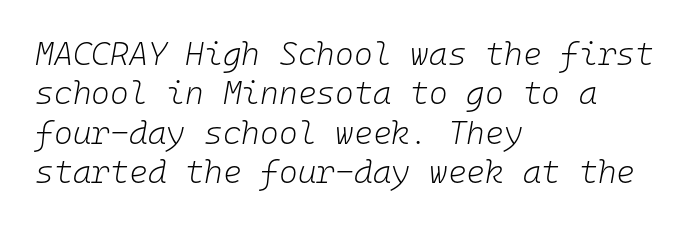
The image shows 32 px light type, italic (leaning right), monospaced; set left-aligned, line spacing 1.23x, normal letter spacing, not underlined; low stroke contrast and a medium x-height.
